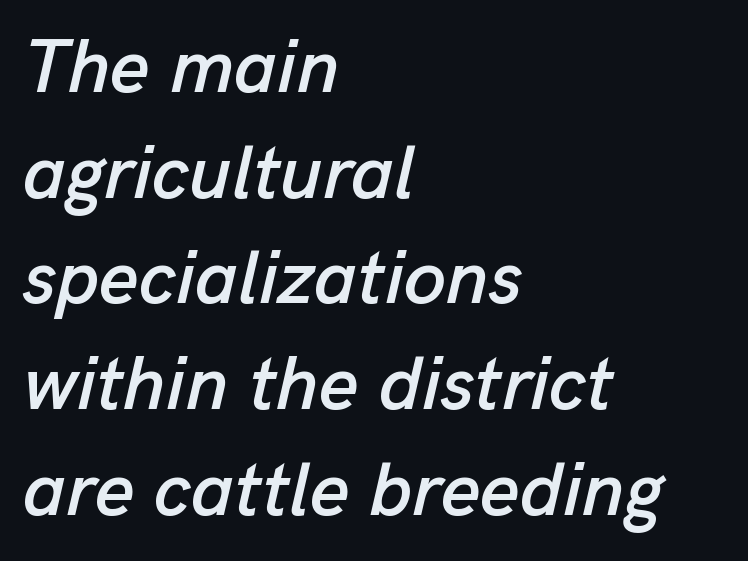
{"italic": "yes", "lean": "right", "slant_degrees": 13, "width": "normal", "stroke_contrast": "low", "x_height": "medium", "monospaced": "no", "underline": "no", "align": "left", "line_spacing": "normal", "line_spacing_ratio": 1.39, "letter_spacing": "normal", "letter_spacing_em": 0.0, "glyph_px": 76}
